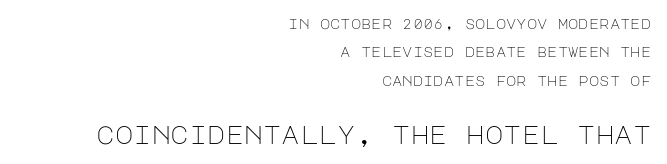
If you measured baseline to baseline, you'd find a long distance. Reading down the block, your eye finds every line finishing at a fixed right position. Does extra space separate the letters? No, they use regular spacing. It's the straight-up-and-down kind of type. Unmarked baselines from the first word to the last. Compare the two chunks: the lower has the greater cap height.
